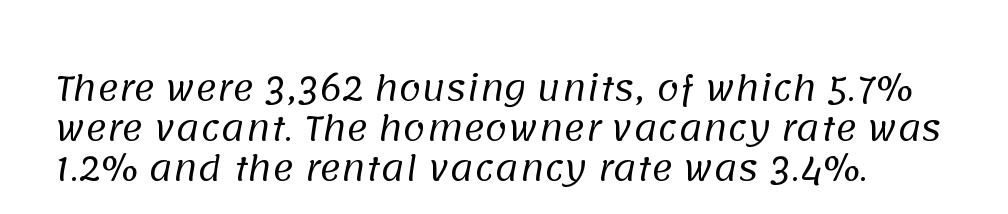
The image shows 33 px regular-weight sans-serif type; set line spacing 1.21x, normal letter spacing, not underlined; low stroke contrast and a large x-height.
